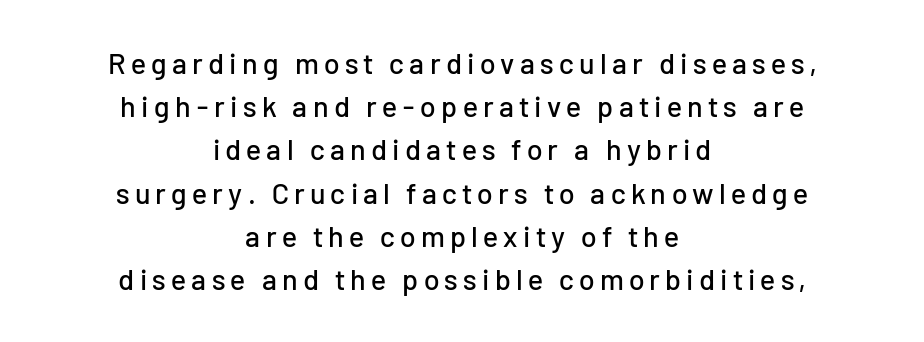
The image shows 29 px sans-serif type, upright; set centered, normal line spacing (1.49x), not underlined; low stroke contrast and a medium x-height.
